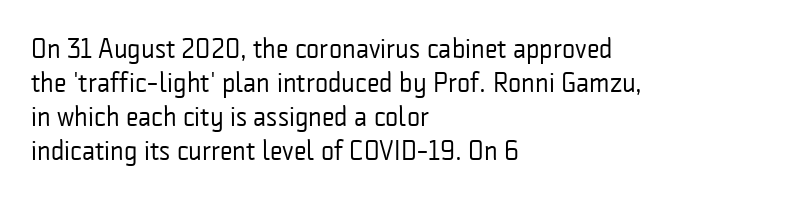
Observe the ordinary spacing: letters are neighbours, not strangers. Proportional: the letters do not fall into vertical columns. A bare baseline throughout the passage. The passage is arranged the way most books set body copy — flush left. Look at the bottom of the vertical strokes: they stop flat, with no serifs.
